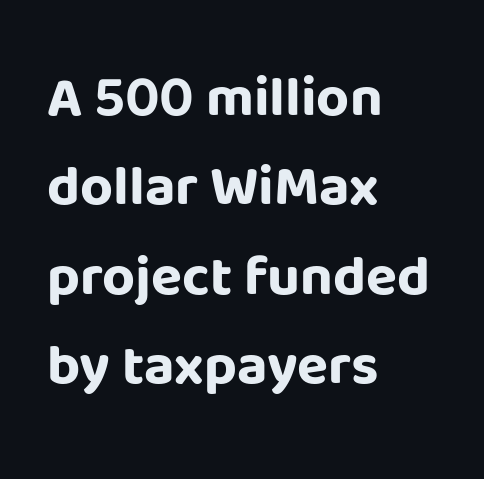
Q: Is the text bold? A: Yes.
Q: Is the text italic (slanted)? A: No, it is upright.
Q: Is the typeface a serif or a sans-serif typeface? A: Sans-serif.
Q: Is the text underlined? A: No.
Q: How is the paragraph aligned? A: Left-aligned.
Q: Is the spacing between letters normal or unusually wide? A: Normal.
Q: Is the spacing between lines tight, normal or loose? A: Normal.
Q: Width (condensed, normal, or wide)? A: Normal.
Q: Stroke contrast? A: Low.
Q: x-height? A: Large.
Q: Monospaced? A: No.
